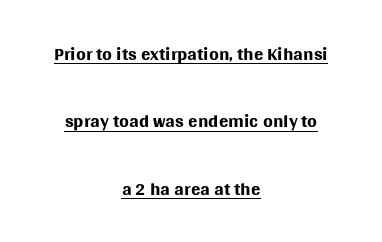
Q: Is the text bold? A: No.
Q: Is the text italic (slanted)? A: No, it is upright.
Q: Is the typeface a serif or a sans-serif typeface? A: Sans-serif.
Q: Is the text underlined? A: Yes.
Q: How is the paragraph aligned? A: Centered.
Q: Is the spacing between letters normal or unusually wide? A: Normal.
Q: Is the spacing between lines tight, normal or loose? A: Loose.
Q: Width (condensed, normal, or wide)? A: Normal.
Q: Stroke contrast? A: Medium.
Q: x-height? A: Large.
Q: Monospaced? A: No.
